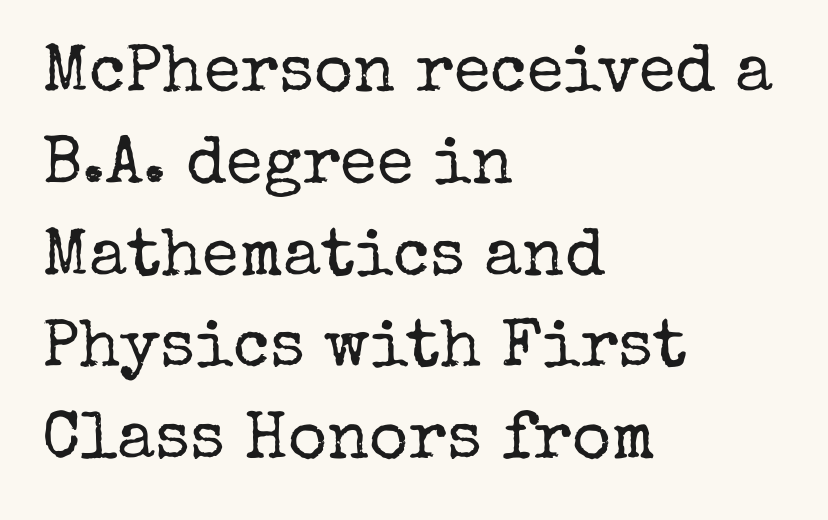
{"serif": "yes", "italic": "no", "bold": "no", "weight": "regular", "width": "normal", "stroke_contrast": "low", "x_height": "medium", "monospaced": "no", "underline": "no", "align": "left", "line_spacing": "normal", "line_spacing_ratio": 1.37, "letter_spacing": "normal", "letter_spacing_em": 0.0, "glyph_px": 67}
